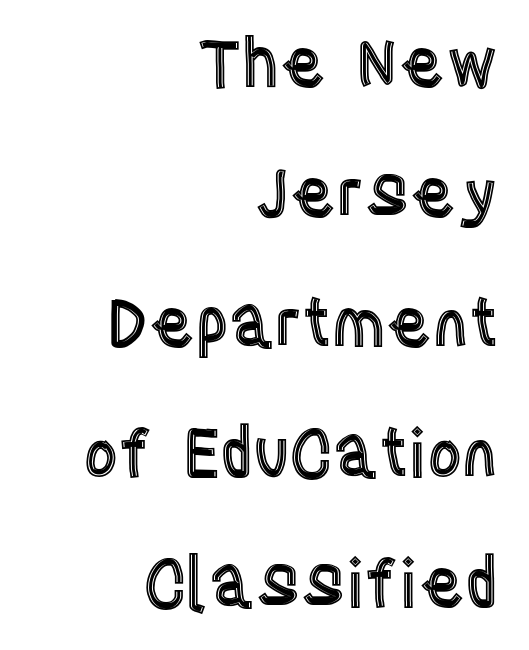
Q: Is the text italic (slanted)? A: No, it is upright.
Q: Is the text underlined? A: No.
Q: How is the paragraph aligned? A: Right-aligned.
Q: Is the spacing between letters normal or unusually wide? A: Normal.
Q: Is the spacing between lines tight, normal or loose? A: Loose.
Q: Width (condensed, normal, or wide)? A: Condensed.
Q: x-height? A: Large.
Q: Monospaced? A: No.
